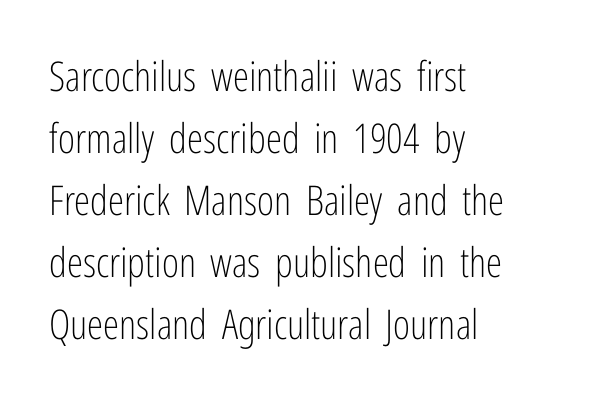
Rule under the text: the space is simply empty. If you drew a line through each stem, it would be perfectly vertical. The line-height multiplier appears to be the usual default. On a weight scale, this lands at 450 or below. Varying glyph widths throughout — classic text-font behaviour.
